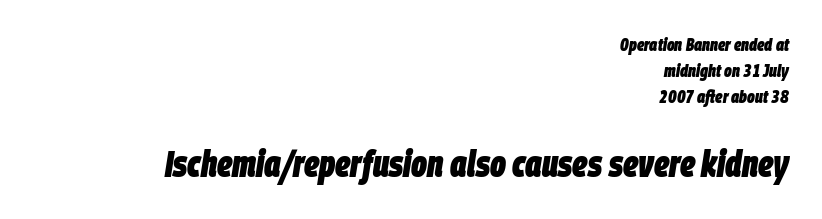
Tall strokes in this sample are angled rather than plumb. Tracking here is standard; glyphs follow each other at the usual distance. The typesetter chose a ragged-left arrangement here. You could not count columns in this text — the font is proportionally spaced. Bold? Absolutely — the strokes are thick and heavy. The strip under each line holds only bare page.
